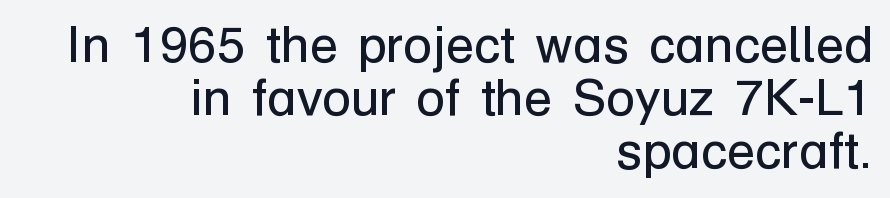
The type sits square on the baseline with zero lean. Rows of type sit shoulder to shoulder in the vertical direction. Which margin do the lines hug? The right one — the left edge is uneven. This rendering employs a face without finishing strokes, i.e., a sans-serif. Proportional: the letters do not fall into vertical columns.
